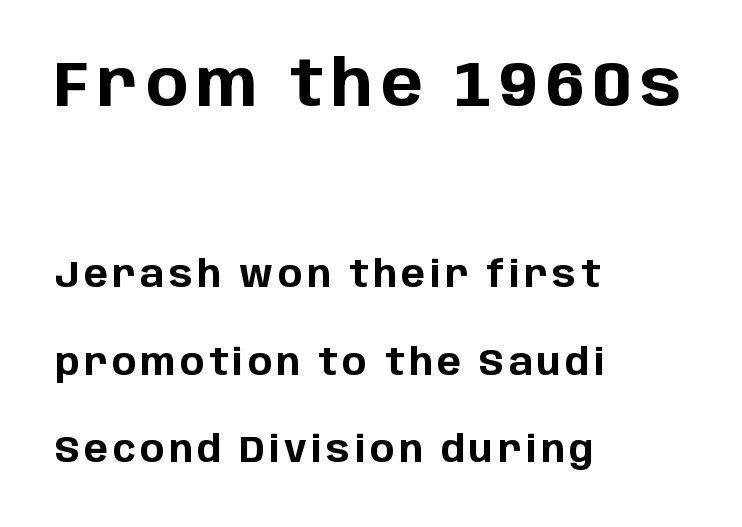
{"serif": "no", "italic": "no", "bold": "yes", "weight": "bold", "width": "normal", "stroke_contrast": "low", "x_height": "large", "monospaced": "no", "underline": "no", "align": "left", "line_spacing": "loose", "line_spacing_ratio": 2.43, "larger_block": "first", "size_ratio": 1.75, "glyph_px": 63}
